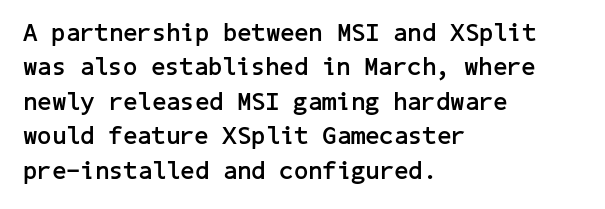
{"italic": "no", "bold": "yes", "underline": "no", "align": "left", "line_spacing": "normal", "line_spacing_ratio": 1.38, "letter_spacing": "normal", "letter_spacing_em": 0.0, "glyph_px": 25}
